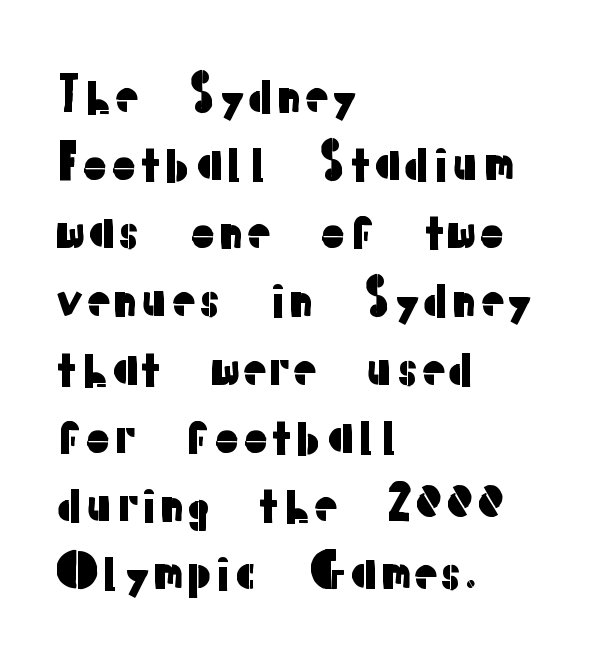
{"serif": "no", "italic": "no", "width": "normal", "stroke_contrast": "low", "x_height": "medium", "monospaced": "no", "underline": "no", "align": "left", "line_spacing": "normal", "line_spacing_ratio": 1.45, "letter_spacing": "normal", "letter_spacing_em": 0.0, "glyph_px": 47}
